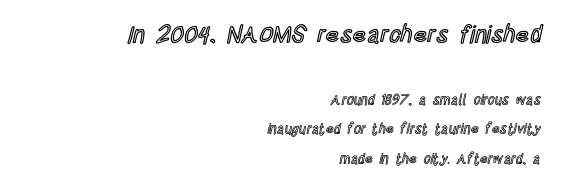
The image shows 24 px text type; set right-aligned, loose line spacing (2.11x), normal letter spacing, not underlined; the first (top) block is 1.71x larger.
